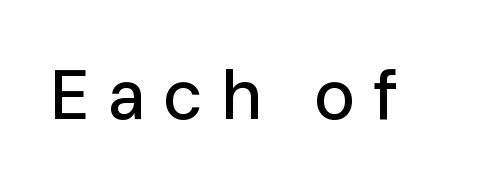
Q: Is the text italic (slanted)? A: No, it is upright.
Q: Is the typeface a serif or a sans-serif typeface? A: Sans-serif.
Q: Is the text underlined? A: No.
Q: Is the spacing between letters normal or unusually wide? A: Unusually wide.
Q: Width (condensed, normal, or wide)? A: Normal.
Q: Stroke contrast? A: Low.
Q: x-height? A: Medium.
Q: Monospaced? A: No.
